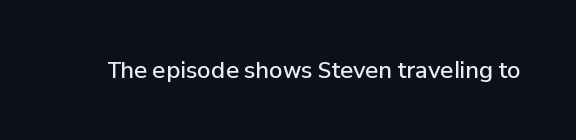
The image shows 22 px text type, upright; set normal letter spacing, not underlined.
